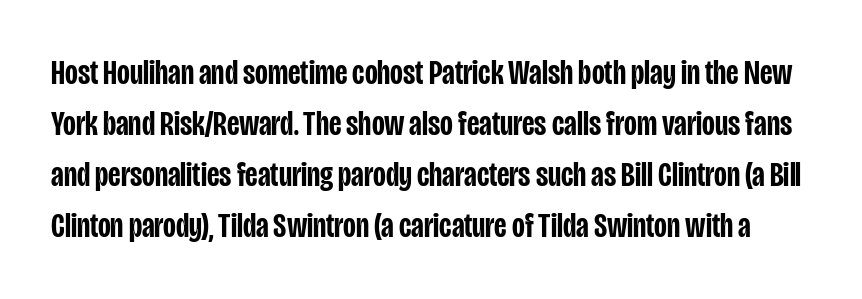
The image shows 35 px semibold, condensed sans-serif type, upright; set normal line spacing (1.46x), normal letter spacing, not underlined; low stroke contrast and a large x-height.
